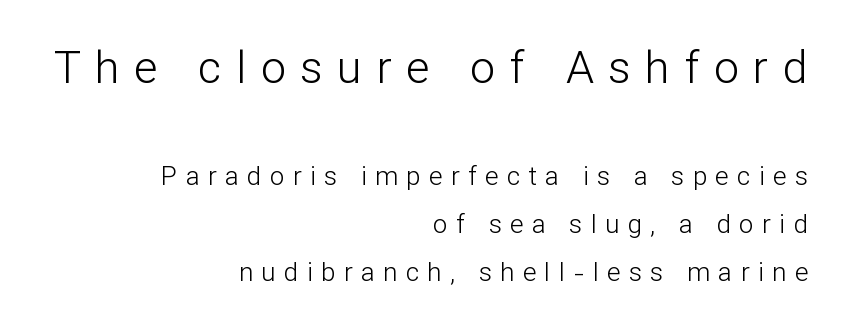
The line texture is sparse and dotted thanks to wide tracking. Block one is the big one; block two sits smaller underneath. The font sits on the lighter half of the weight spectrum, regular included. Note: no serifs on the glyphs. Type without underlining.
